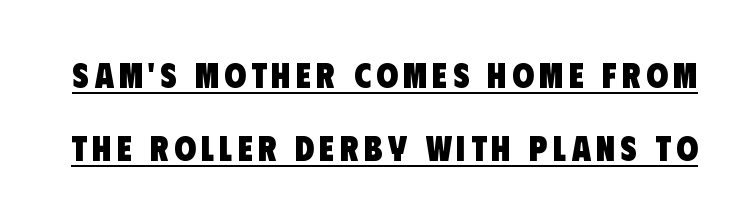
Q: Is the text bold? A: Yes.
Q: Is the typeface a serif or a sans-serif typeface? A: Sans-serif.
Q: Is the text underlined? A: Yes.
Q: Is the spacing between lines tight, normal or loose? A: Loose.
Q: Width (condensed, normal, or wide)? A: Condensed.
Q: Stroke contrast? A: Low.
Q: x-height? A: Large.
Q: Monospaced? A: No.
